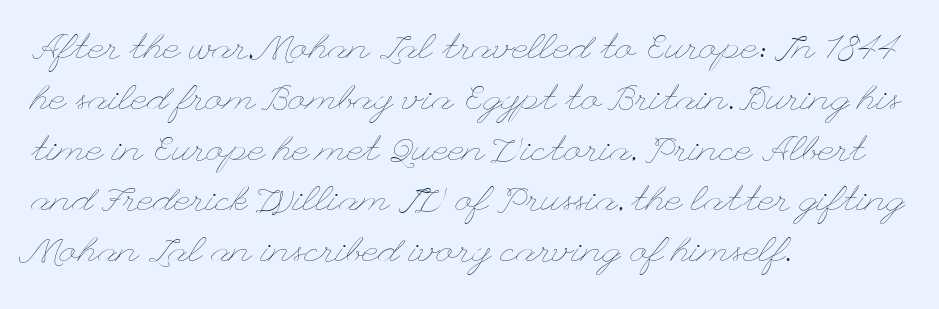
{"bold": "no", "weight": "thin", "width": "wide", "stroke_contrast": "low", "x_height": "small", "underline": "no", "align": "left", "line_spacing": "normal", "line_spacing_ratio": 1.41, "letter_spacing": "normal", "letter_spacing_em": 0.0, "glyph_px": 36}
